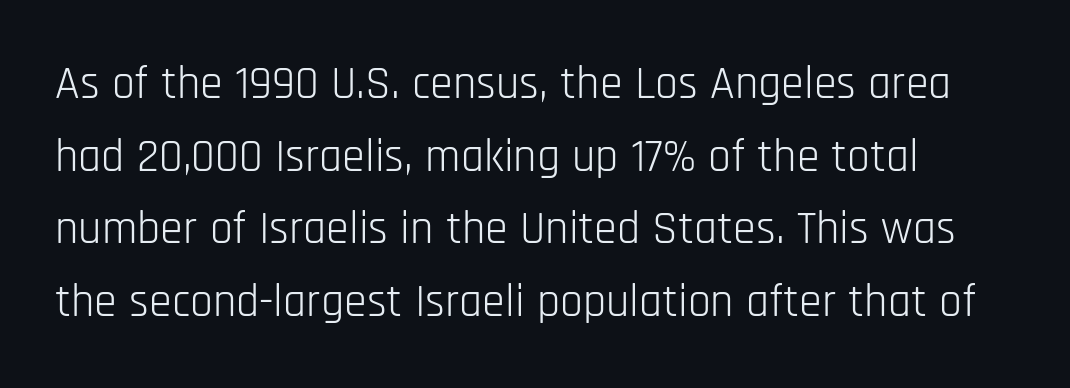
Horizontal alignment here is leftward, the default for most running prose. Check under the words: just untouched page. Is there much room between lines? A standard amount, neither cramped nor airy. Proportional: the letters do not fall into vertical columns. Stems here are at most as thick as an everyday book face.
